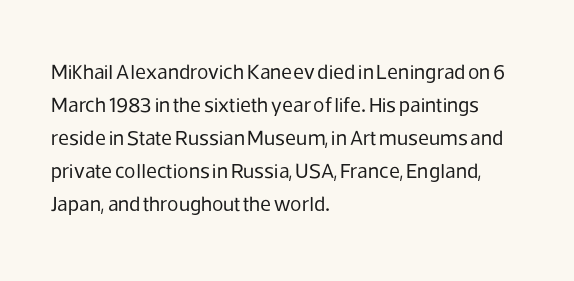
No italicization has been applied; the sample stays upright. This rendering features lettering with no underline. Summary of weight: not heavy and not bold. The typesetter chose a ragged-right arrangement here. The vertical gap from one line to the next is medium.
